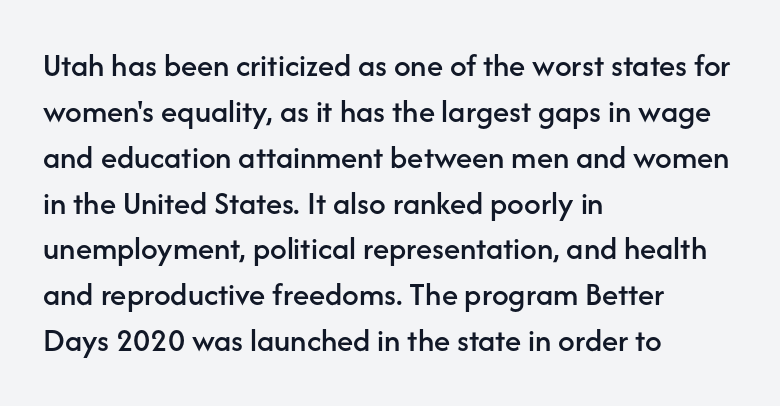
Q: Is the text italic (slanted)? A: No, it is upright.
Q: Is the typeface a serif or a sans-serif typeface? A: Sans-serif.
Q: Is the text underlined? A: No.
Q: How is the paragraph aligned? A: Left-aligned.
Q: Is the spacing between letters normal or unusually wide? A: Normal.
Q: Is the spacing between lines tight, normal or loose? A: Normal.
Q: Width (condensed, normal, or wide)? A: Normal.
Q: Stroke contrast? A: Low.
Q: x-height? A: Medium.
Q: Monospaced? A: No.
